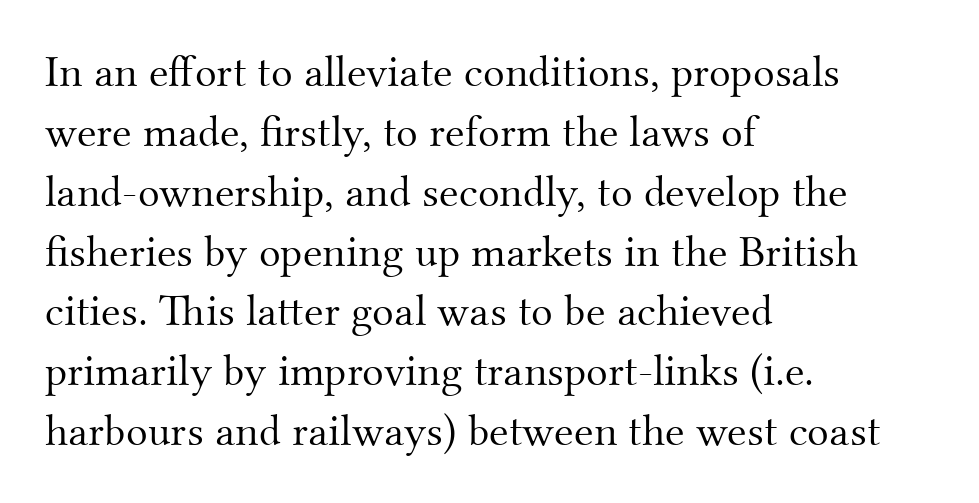
The image shows 45 px light serif type, upright; set left-aligned, normal line spacing (1.33x), normal letter spacing, not underlined; medium stroke contrast and a small x-height.
